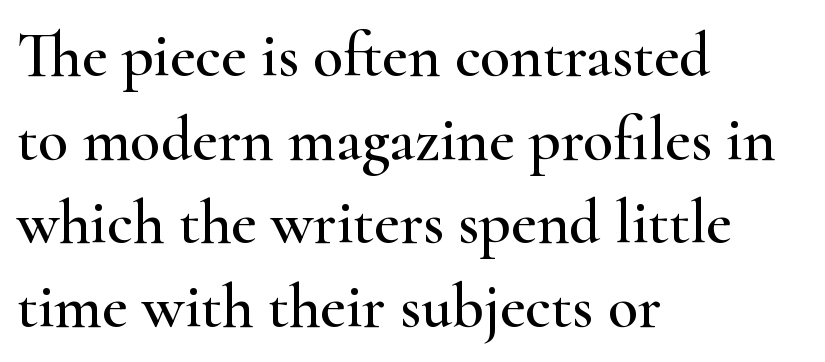
Q: Is the text italic (slanted)? A: No, it is upright.
Q: Is the typeface a serif or a sans-serif typeface? A: Serif.
Q: Is the text underlined? A: No.
Q: How is the paragraph aligned? A: Left-aligned.
Q: Is the spacing between letters normal or unusually wide? A: Normal.
Q: Is the spacing between lines tight, normal or loose? A: Normal.
Q: Width (condensed, normal, or wide)? A: Wide.
Q: Stroke contrast? A: High.
Q: x-height? A: Small.
Q: Monospaced? A: No.
